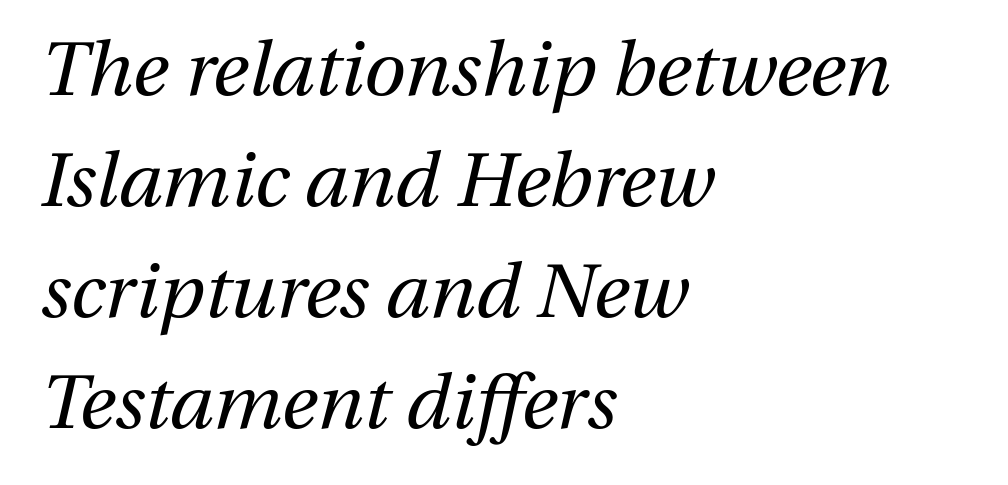
Q: Is the text bold? A: No.
Q: Is the text italic (slanted)? A: Yes, it leans right by about 13 degrees.
Q: Is the text underlined? A: No.
Q: How is the paragraph aligned? A: Left-aligned.
Q: Is the spacing between letters normal or unusually wide? A: Normal.
Q: Is the spacing between lines tight, normal or loose? A: Normal.
Q: Width (condensed, normal, or wide)? A: Normal.
Q: Stroke contrast? A: Medium.
Q: x-height? A: Medium.
Q: Monospaced? A: No.
